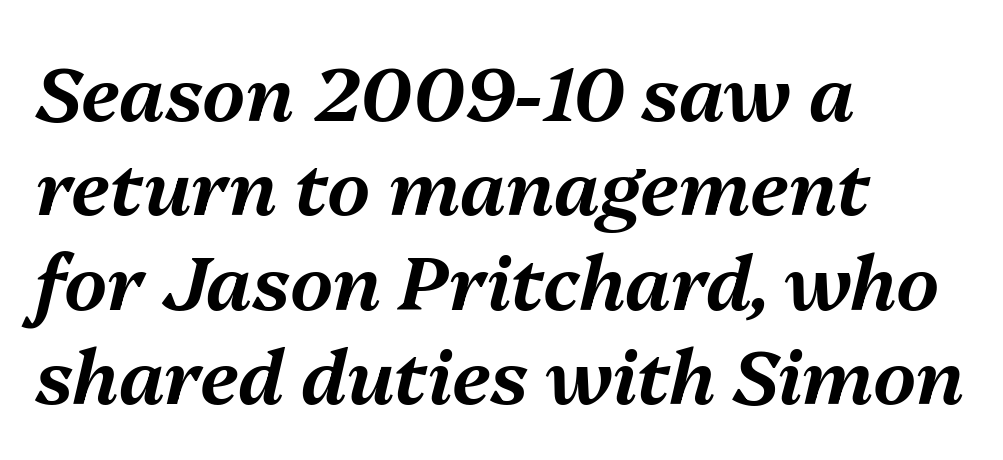
The image shows 75 px text type, italic (leaning right); set left-aligned, normal line spacing (1.26x), normal letter spacing, not underlined; medium stroke contrast and a medium x-height.
